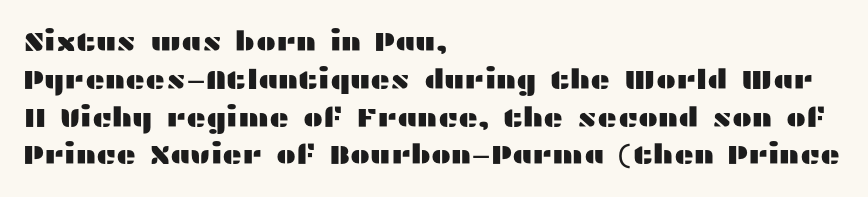
The ragged edge is on the right, which tells us the setting is flush left. Underline: absent. Does the leading feel generous? No, just average. The type is set solid horizontally, with unmodified tracking.
